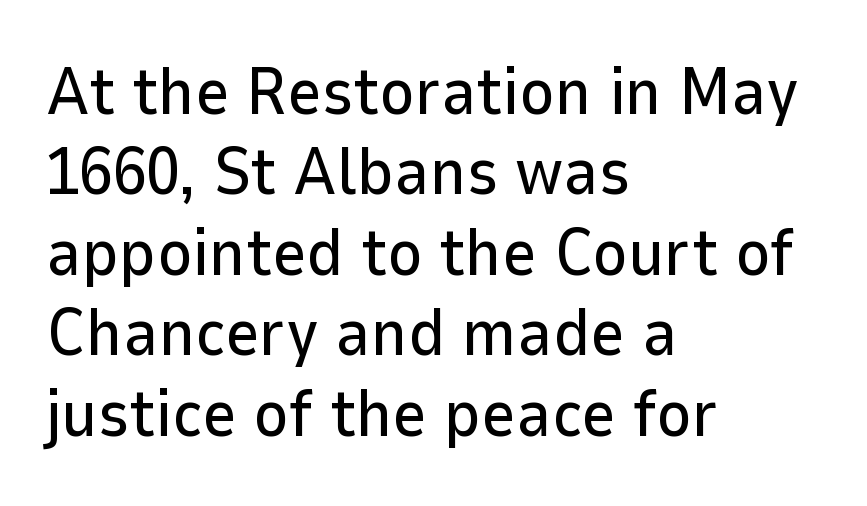
{"serif": "no", "italic": "no", "width": "normal", "stroke_contrast": "low", "x_height": "medium", "monospaced": "no", "underline": "no", "align": "left", "line_spacing_ratio": 1.2, "letter_spacing": "normal", "letter_spacing_em": 0.0, "glyph_px": 67}
